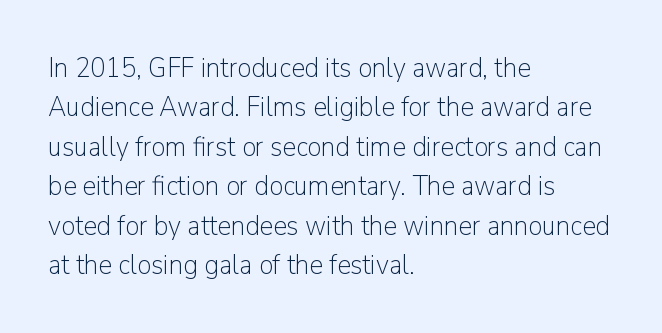
Q: Is the text bold? A: No.
Q: Is the text italic (slanted)? A: No, it is upright.
Q: Is the typeface a serif or a sans-serif typeface? A: Sans-serif.
Q: Is the text underlined? A: No.
Q: How is the paragraph aligned? A: Left-aligned.
Q: Is the spacing between letters normal or unusually wide? A: Normal.
Q: Is the spacing between lines tight, normal or loose? A: Normal.
Q: Width (condensed, normal, or wide)? A: Normal.
Q: Stroke contrast? A: Low.
Q: x-height? A: Medium.
Q: Monospaced? A: No.
